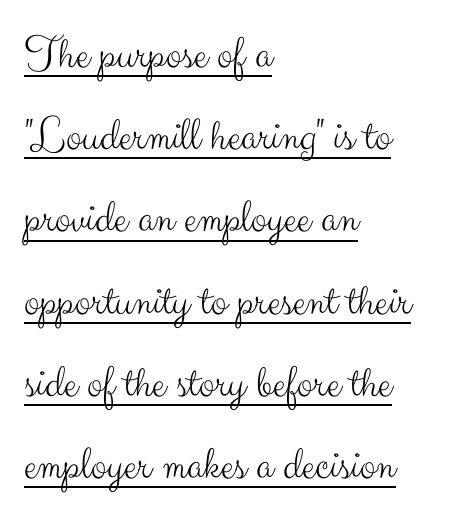
Q: Is the text bold? A: No.
Q: Is the text italic (slanted)? A: Yes.
Q: Is the typeface a serif or a sans-serif typeface? A: Sans-serif.
Q: Is the text underlined? A: Yes.
Q: How is the paragraph aligned? A: Left-aligned.
Q: Is the spacing between letters normal or unusually wide? A: Normal.
Q: Width (condensed, normal, or wide)? A: Normal.
Q: Stroke contrast? A: Medium.
Q: x-height? A: Small.
Q: Monospaced? A: No.
